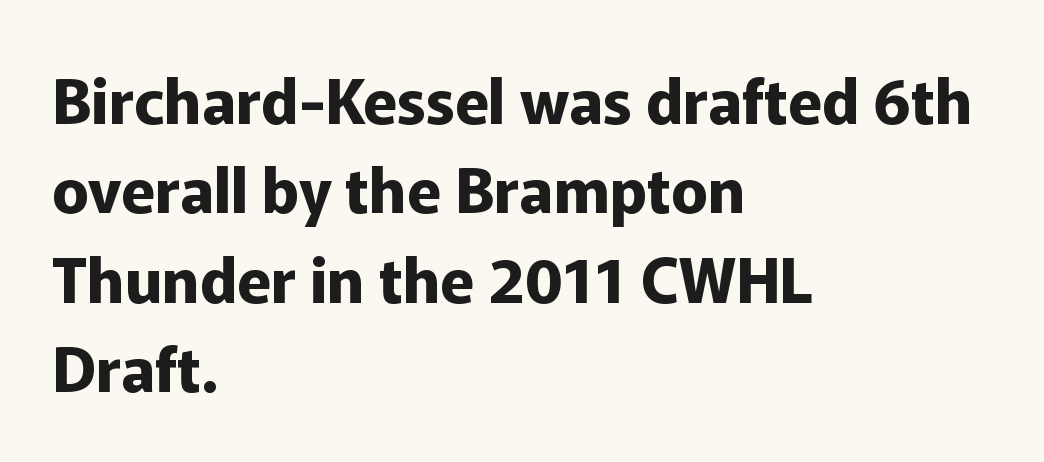
The image shows 62 px bold sans-serif type, upright; set left-aligned, normal line spacing (1.44x), normal letter spacing, not underlined; low stroke contrast and a medium x-height.
